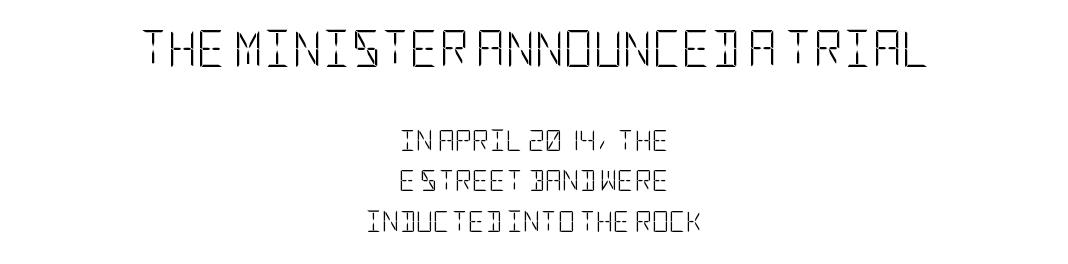
Descenders hang freely into open space. The paragraph shown floats in the horizontal middle. A sans-serif font was chosen for this passage. Does the lettering tilt? It doesn't — this is upright.
